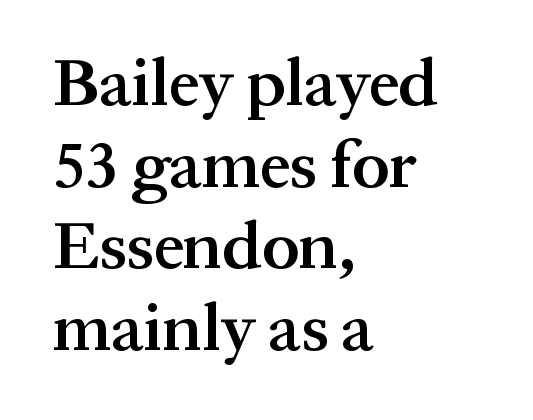
The image shows 68 px semibold serif type, upright; set left-aligned, line spacing 1.2x, normal letter spacing, not underlined; medium stroke contrast and a medium x-height.
